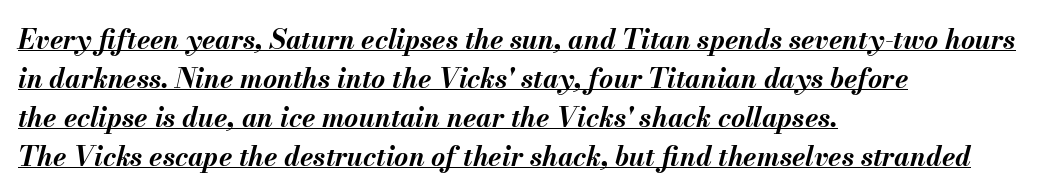
Q: Is the text bold? A: Yes.
Q: Is the text italic (slanted)? A: Yes, it leans right by about 13 degrees.
Q: Is the text underlined? A: Yes.
Q: How is the paragraph aligned? A: Left-aligned.
Q: Is the spacing between letters normal or unusually wide? A: Normal.
Q: Is the spacing between lines tight, normal or loose? A: Normal.
